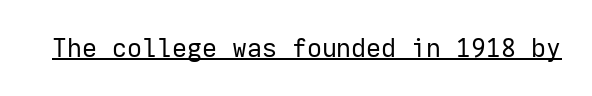
The image shows 26 px text type, upright; set normal letter spacing, underlined.
